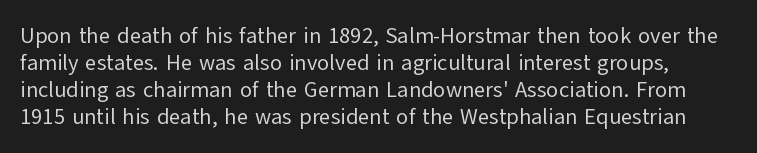
{"italic": "no", "bold": "no", "underline": "no", "line_spacing_ratio": 1.23, "letter_spacing": "normal", "letter_spacing_em": 0.0, "glyph_px": 22}
